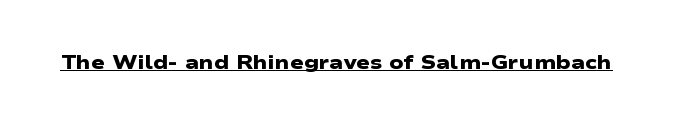
Q: Is the text bold? A: Yes.
Q: Is the text underlined? A: Yes.
Q: Is the spacing between letters normal or unusually wide? A: Normal.
